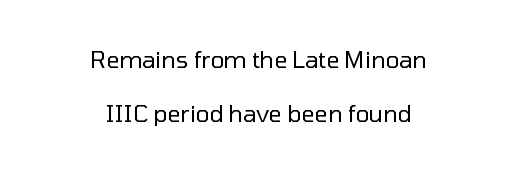
Q: Is the text bold? A: No.
Q: Is the text italic (slanted)? A: No, it is upright.
Q: Is the text underlined? A: No.
Q: How is the paragraph aligned? A: Centered.
Q: Is the spacing between letters normal or unusually wide? A: Normal.
Q: Is the spacing between lines tight, normal or loose? A: Loose.
